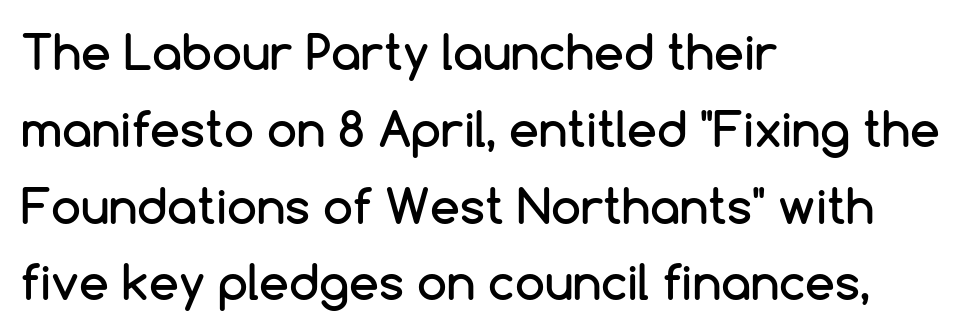
The typography opts for an upright posture over an oblique one. Tracking value appears to be zero — textbook default spacing. Whoever set this chose a conventional vertical rhythm. Each line starts at the same left margin while the right side varies. Clear beneath every line of the passage. These lines are composed in type without serifs.
